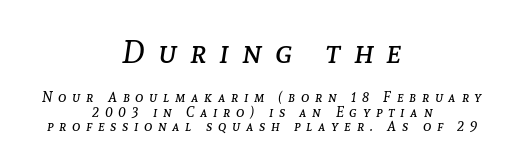
The image shows 32 px regular-weight type, italic (leaning right); set centered, tight line spacing (1.02x), unusually wide letter spacing (+0.41 em), not underlined; the first (top) block is 2.29x larger; low stroke contrast and a medium x-height.
